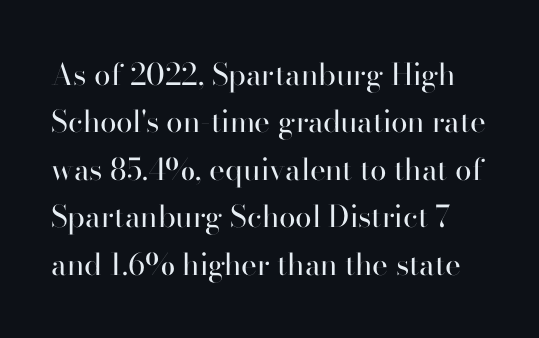
{"serif": "no", "italic": "no", "bold": "no", "weight": "regular", "width": "normal", "stroke_contrast": "high", "x_height": "small", "monospaced": "no", "underline": "no", "line_spacing": "normal", "line_spacing_ratio": 1.58, "letter_spacing": "normal", "letter_spacing_em": 0.0, "glyph_px": 30}
